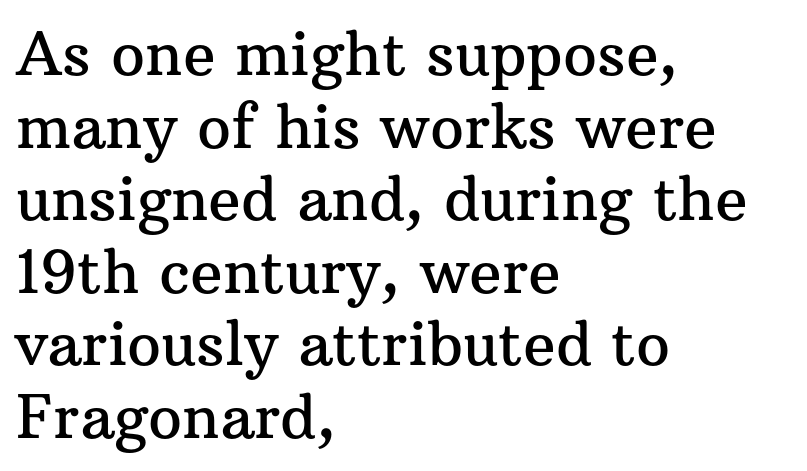
{"serif": "yes", "italic": "no", "width": "normal", "stroke_contrast": "medium", "x_height": "medium", "monospaced": "no", "underline": "no", "align": "left", "line_spacing_ratio": 1.21, "letter_spacing": "normal", "letter_spacing_em": 0.0, "glyph_px": 60}
